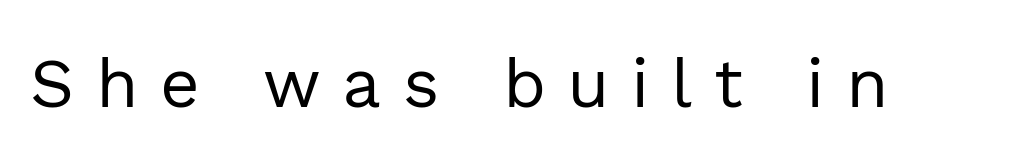
You can tell from the bare stems that sans-serif type was used. A quiet, ordinary-to-light weight characterises the typeface. Think of a printed novel: that variable character pitch is what you see here. The type sits square on the baseline with zero lean. Check under the words: just untouched page. Display-style spreading of the glyphs; the letterfit is very open.
